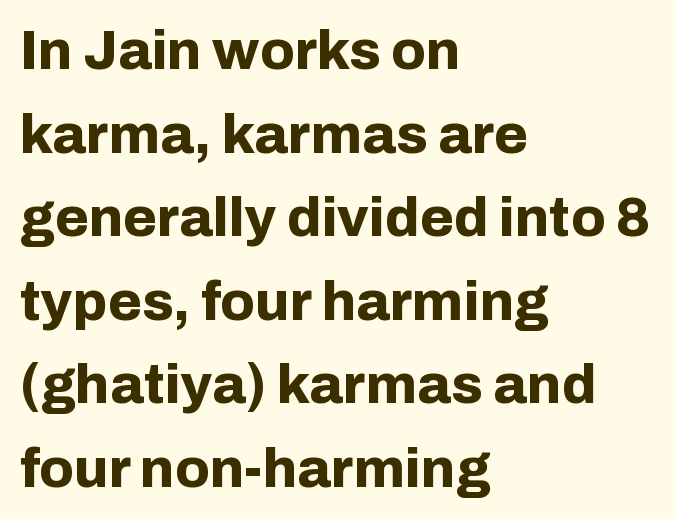
{"serif": "no", "italic": "no", "bold": "yes", "weight": "bold", "width": "normal", "stroke_contrast": "low", "x_height": "medium", "monospaced": "no", "underline": "no", "align": "left", "line_spacing": "normal", "line_spacing_ratio": 1.52, "letter_spacing": "normal", "letter_spacing_em": 0.0, "glyph_px": 55}
